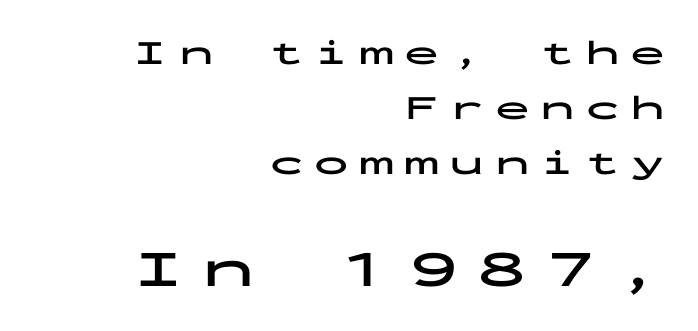
{"serif": "no", "italic": "no", "bold": "yes", "weight": "bold", "width": "wide", "stroke_contrast": "low", "x_height": "medium", "monospaced": "yes", "underline": "no", "align": "right", "line_spacing": "normal", "line_spacing_ratio": 1.57, "letter_spacing": "wide", "letter_spacing_em": 0.29, "larger_block": "second", "size_ratio": 1.51, "glyph_px": 53}
